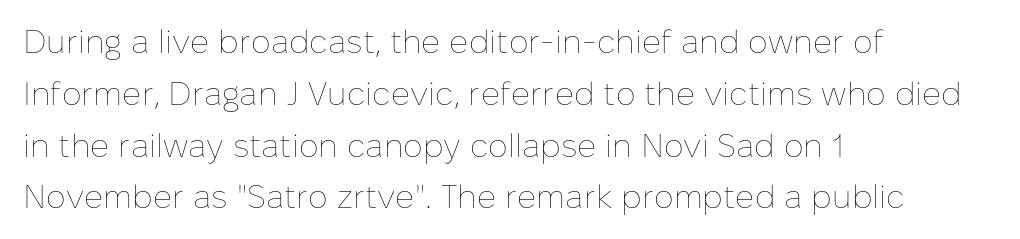
Visually the block forms a straight wall on the left and a jagged coastline on the right. Bold? No — there's no thickening of the strokes. Baseline-to-baseline distance is the conventional proportion of letter height. Short note: letters normally spaced.
